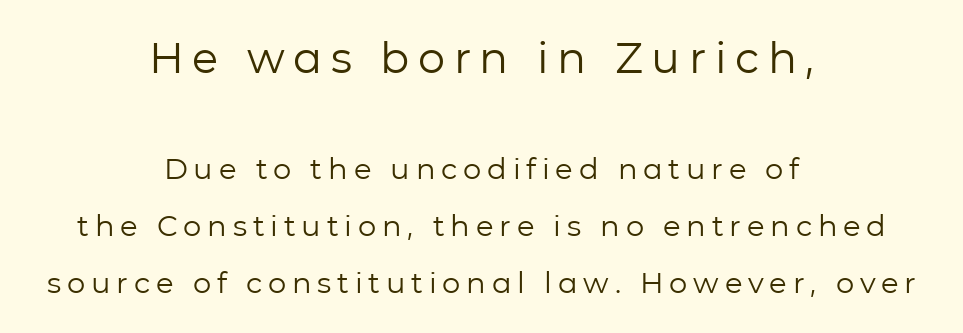
Q: Is the text bold? A: No.
Q: Is the text italic (slanted)? A: No, it is upright.
Q: Is the typeface a serif or a sans-serif typeface? A: Sans-serif.
Q: Is the text underlined? A: No.
Q: How is the paragraph aligned? A: Centered.
Q: Is the spacing between letters normal or unusually wide? A: Unusually wide.
Q: Is the spacing between lines tight, normal or loose? A: Loose.
Q: Which block of text is set in a larger size, the first (top) or the second (bottom)? A: The first (top) one.
Q: Width (condensed, normal, or wide)? A: Normal.
Q: Stroke contrast? A: Low.
Q: x-height? A: Medium.
Q: Monospaced? A: No.
